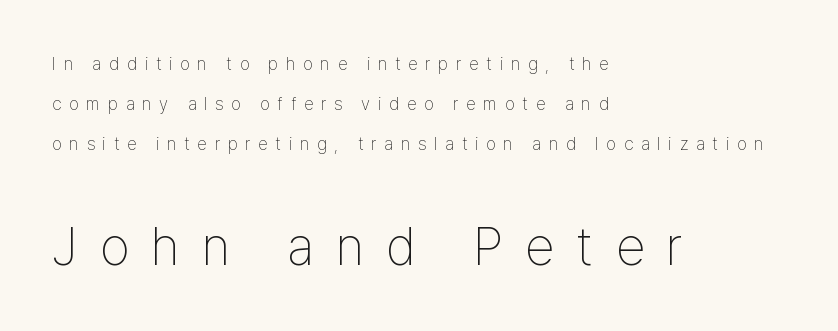
{"serif": "no", "italic": "no", "bold": "no", "weight": "thin", "width": "condensed", "stroke_contrast": "low", "x_height": "medium", "monospaced": "no", "underline": "no", "align": "left", "line_spacing": "loose", "line_spacing_ratio": 2.22, "letter_spacing": "wide", "letter_spacing_em": 0.42, "larger_block": "second", "size_ratio": 2.94, "glyph_px": 53}
